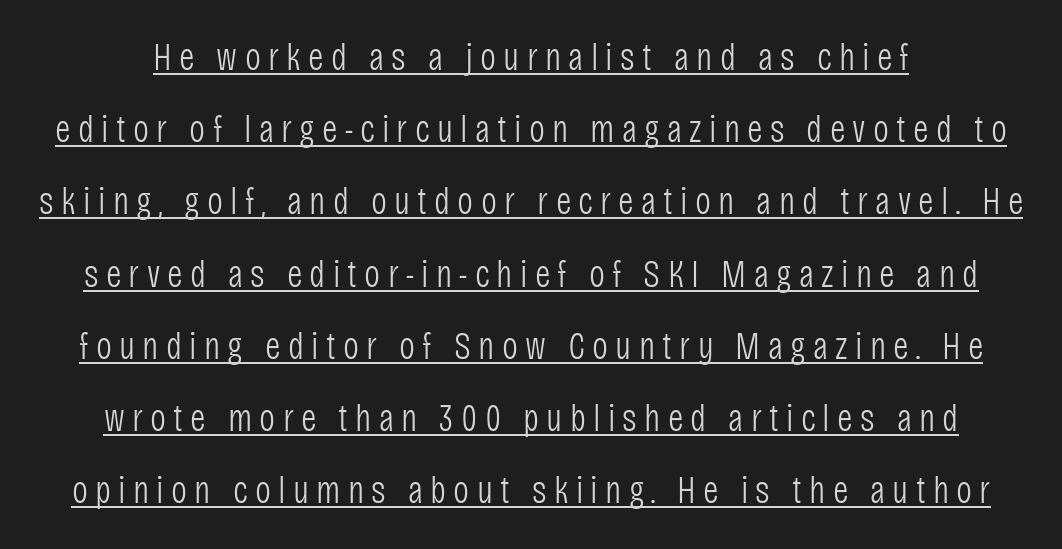
{"serif": "no", "italic": "no", "bold": "no", "weight": "light", "width": "condensed", "stroke_contrast": "low", "x_height": "large", "monospaced": "no", "underline": "yes", "line_spacing": "loose", "line_spacing_ratio": 1.9, "glyph_px": 38}
